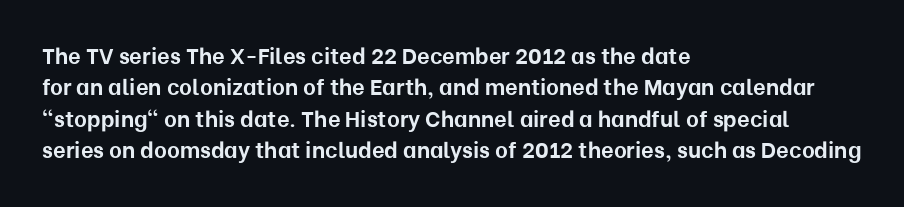
The vertical gap from one line to the next is medium. Bold? Absolutely — the strokes are thick and heavy. Plain, unruled lines of type. The ragged edge is on the right, which tells us the setting is flush left.
